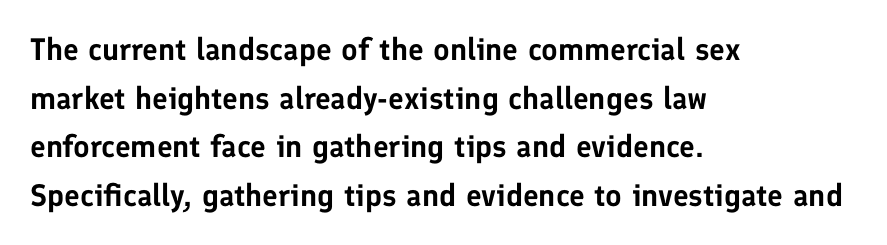
Nope, no serifs anywhere on these letters. The letters stand upright; this is a roman face. These lines sit exactly where default settings would place them. The zone under the glyphs is completely vacant. Does extra space separate the letters? No, they use regular spacing.
